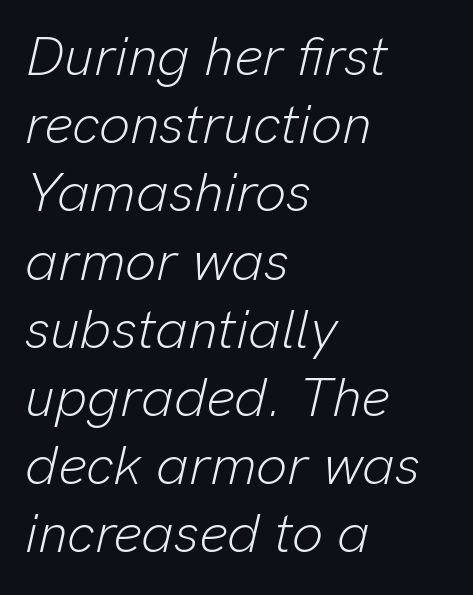
{"italic": "yes", "lean": "right", "slant_degrees": 13, "bold": "no", "weight": "light", "width": "normal", "stroke_contrast": "low", "x_height": "medium", "monospaced": "no", "underline": "no", "align": "left", "line_spacing_ratio": 1.24, "letter_spacing": "normal", "letter_spacing_em": 0.0, "glyph_px": 55}
